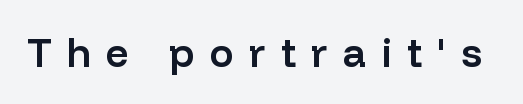
{"serif": "no", "italic": "no", "bold": "semi", "weight": "semibold", "width": "normal", "stroke_contrast": "low", "x_height": "medium", "monospaced": "no", "underline": "no", "letter_spacing": "wide", "letter_spacing_em": 0.38, "glyph_px": 40}
